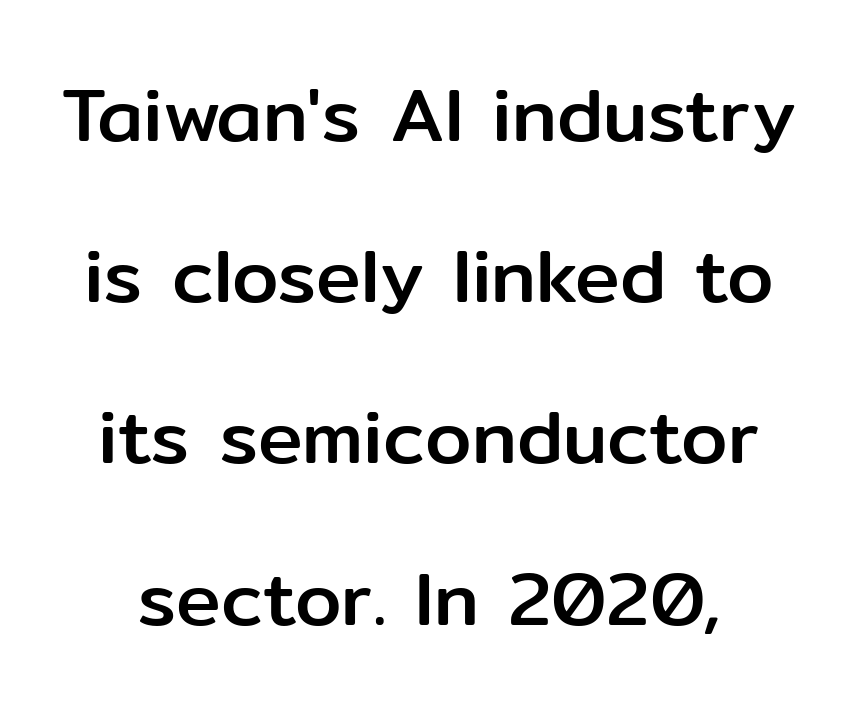
{"serif": "no", "italic": "no", "width": "normal", "stroke_contrast": "low", "x_height": "medium", "monospaced": "no", "underline": "no", "line_spacing": "loose", "line_spacing_ratio": 2.15, "letter_spacing": "normal", "letter_spacing_em": 0.0, "glyph_px": 75}
